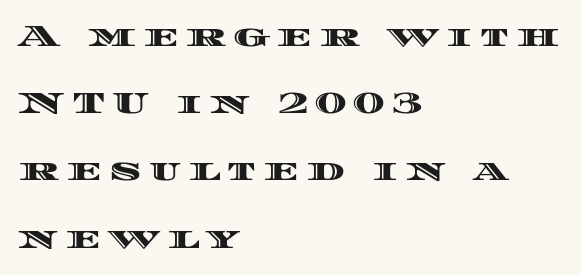
Q: Is the text italic (slanted)? A: No, it is upright.
Q: Is the text underlined? A: No.
Q: How is the paragraph aligned? A: Left-aligned.
Q: Is the spacing between letters normal or unusually wide? A: Unusually wide.
Q: Is the spacing between lines tight, normal or loose? A: Loose.
Q: Width (condensed, normal, or wide)? A: Wide.
Q: x-height? A: Large.
Q: Monospaced? A: No.
